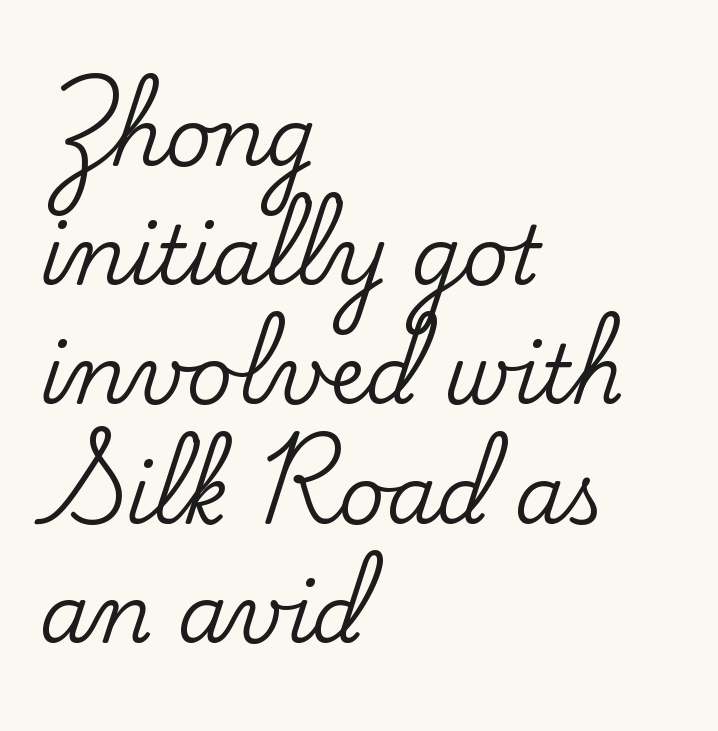
{"serif": "yes", "width": "normal", "stroke_contrast": "low", "x_height": "small", "monospaced": "no", "underline": "no", "align": "left", "line_spacing": "normal", "line_spacing_ratio": 1.49, "letter_spacing": "normal", "letter_spacing_em": 0.0, "glyph_px": 80}
